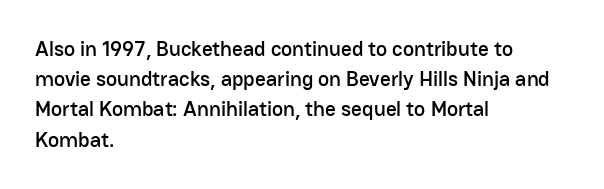
{"italic": "no", "underline": "no", "align": "left", "line_spacing": "normal", "line_spacing_ratio": 1.44, "letter_spacing": "normal", "letter_spacing_em": 0.0, "glyph_px": 21}
